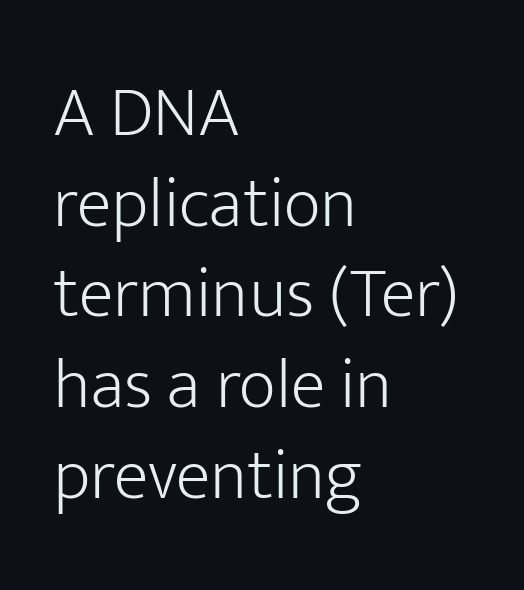
Q: Is the text bold? A: No.
Q: Is the text italic (slanted)? A: No, it is upright.
Q: Is the typeface a serif or a sans-serif typeface? A: Sans-serif.
Q: Is the text underlined? A: No.
Q: How is the paragraph aligned? A: Left-aligned.
Q: Is the spacing between letters normal or unusually wide? A: Normal.
Q: Is the spacing between lines tight, normal or loose? A: Normal.
Q: Width (condensed, normal, or wide)? A: Normal.
Q: Stroke contrast? A: Low.
Q: x-height? A: Medium.
Q: Monospaced? A: No.
